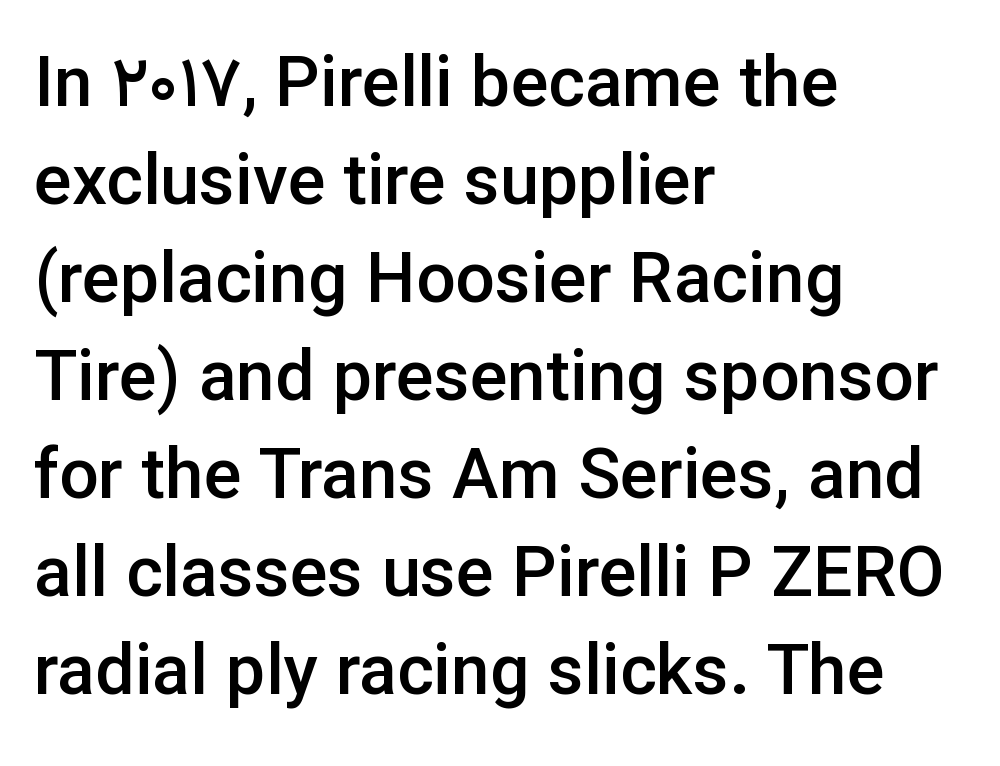
Q: Is the text bold? A: Semi-bold.
Q: Is the text italic (slanted)? A: No, it is upright.
Q: Is the typeface a serif or a sans-serif typeface? A: Sans-serif.
Q: Is the text underlined? A: No.
Q: How is the paragraph aligned? A: Left-aligned.
Q: Is the spacing between letters normal or unusually wide? A: Normal.
Q: Is the spacing between lines tight, normal or loose? A: Normal.
Q: Width (condensed, normal, or wide)? A: Normal.
Q: Stroke contrast? A: Low.
Q: x-height? A: Medium.
Q: Monospaced? A: No.
